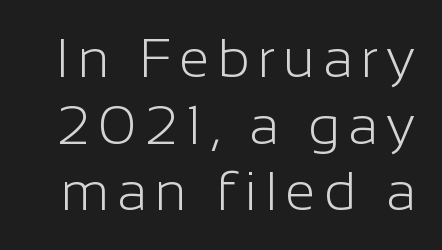
Weight: in the light-to-regular range. The text was rendered using a sans face with plain stroke endings. The gap between lines stays unmarked. Note the varied advance widths — an 'i' is clearly narrower than an 'm'. Unlike italic type, these characters show no tilt at all.
